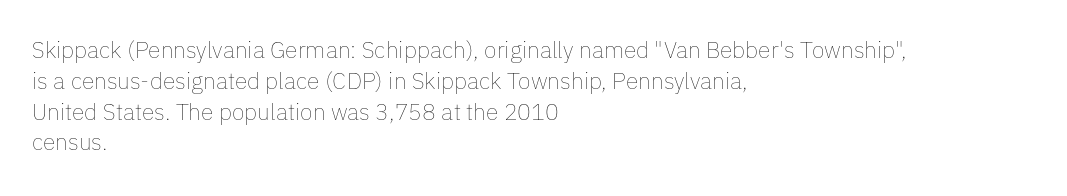
The image shows 23 px text type, upright; set left-aligned, normal line spacing (1.34x), normal letter spacing, not underlined.
